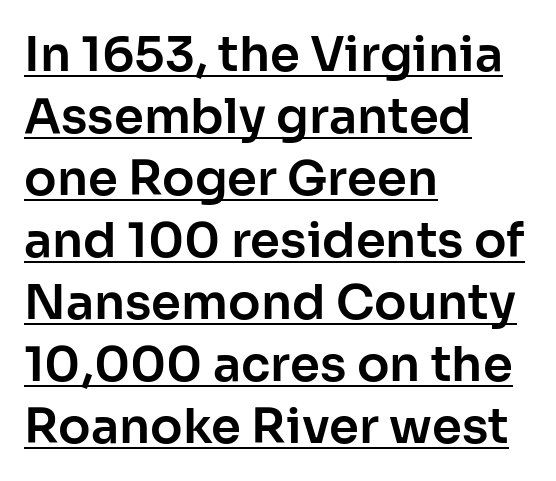
Decoration check: the copy is underlined. Proportional: the letters do not fall into vertical columns. Unlike italic type, these characters show no tilt at all. The rag falls on the right side of this text block. The gaps between neighbouring characters are ordinary and unremarkable. Line spacing here is normal.
